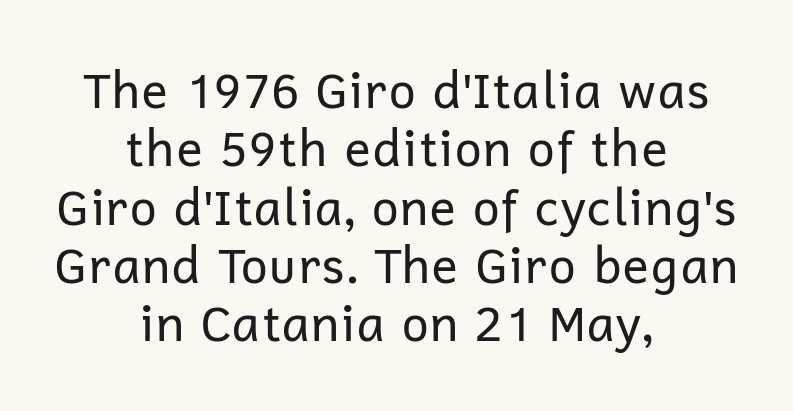
{"serif": "no", "italic": "no", "bold": "no", "weight": "regular", "width": "normal", "stroke_contrast": "low", "x_height": "medium", "monospaced": "no", "underline": "no", "align": "center", "line_spacing_ratio": 1.19, "letter_spacing": "normal", "letter_spacing_em": 0.0, "glyph_px": 49}
